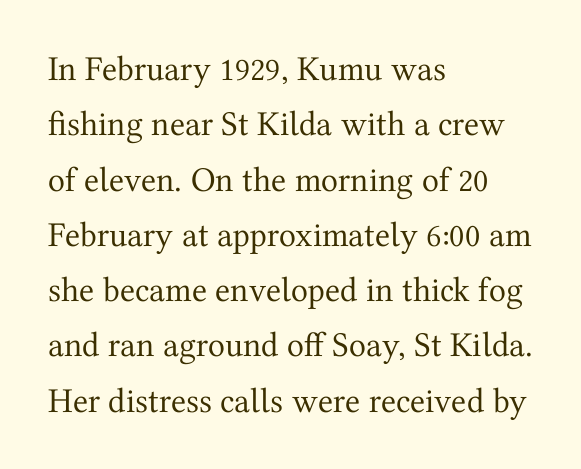
The image shows 35 px regular-weight serif type, upright; set left-aligned, normal line spacing (1.58x), normal letter spacing, not underlined; medium stroke contrast and a medium x-height.
